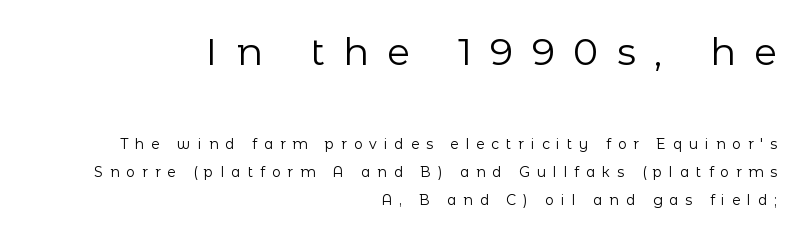
Q: Is the text bold? A: No.
Q: Is the text italic (slanted)? A: No, it is upright.
Q: Is the typeface a serif or a sans-serif typeface? A: Sans-serif.
Q: Is the text underlined? A: No.
Q: How is the paragraph aligned? A: Right-aligned.
Q: Is the spacing between letters normal or unusually wide? A: Unusually wide.
Q: Is the spacing between lines tight, normal or loose? A: Loose.
Q: Which block of text is set in a larger size, the first (top) or the second (bottom)? A: The first (top) one.
Q: Width (condensed, normal, or wide)? A: Normal.
Q: Stroke contrast? A: Low.
Q: x-height? A: Medium.
Q: Monospaced? A: No.
